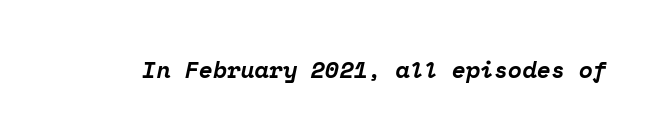
{"italic": "yes", "lean": "right", "slant_degrees": 12, "bold": "yes", "underline": "no", "letter_spacing": "normal", "letter_spacing_em": 0.0, "glyph_px": 23}
